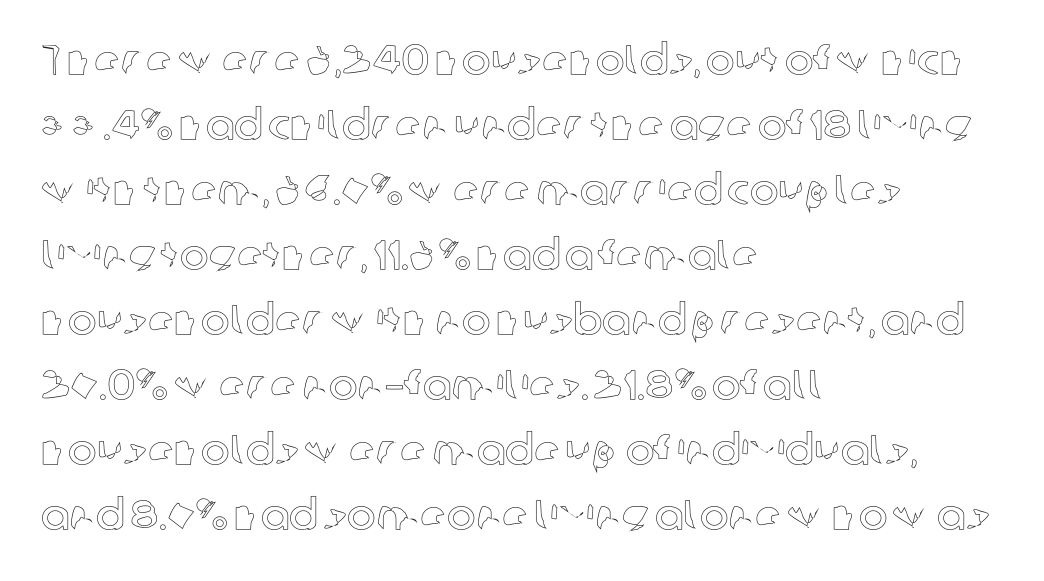
Q: Is the text italic (slanted)? A: No, it is upright.
Q: Is the text underlined? A: No.
Q: How is the paragraph aligned? A: Left-aligned.
Q: Is the spacing between letters normal or unusually wide? A: Normal.
Q: Is the spacing between lines tight, normal or loose? A: Normal.
Q: Width (condensed, normal, or wide)? A: Normal.
Q: x-height? A: Medium.
Q: Monospaced? A: No.
